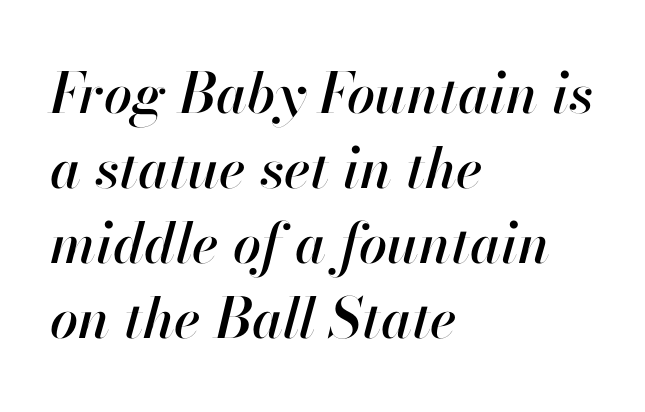
The image shows 56 px text type, italic (leaning right); set left-aligned, normal line spacing (1.34x), normal letter spacing, not underlined; high stroke contrast and a small x-height.
